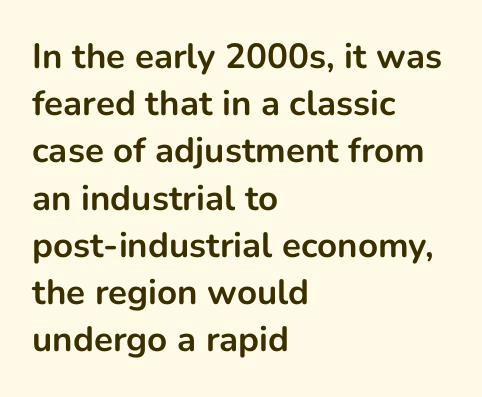
{"serif": "no", "italic": "no", "bold": "yes", "weight": "bold", "width": "normal", "stroke_contrast": "low", "x_height": "medium", "monospaced": "no", "underline": "no", "align": "left", "line_spacing": "normal", "line_spacing_ratio": 1.35, "letter_spacing": "normal", "letter_spacing_em": 0.0, "glyph_px": 35}
